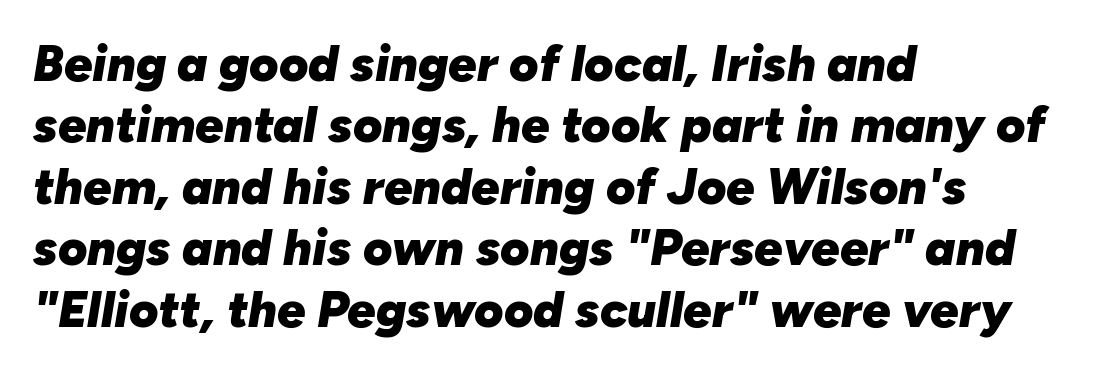
Characters are canted at an angle relative to the baseline's perpendicular. A student would call this left alignment; a typographer would say flush left, rag right. The letterforms sit shoulder to shoulder at normal distance. Emphasis by weight is at full strength: bold.
